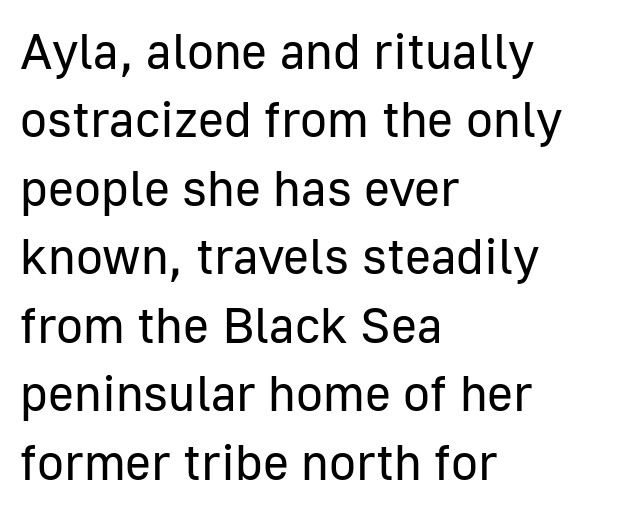
On a weight scale, this lands at 450 or below. Does the type have serifs? No, each stem ends abruptly. This sample is left-justified, so line endings fall wherever the words run out. The designer left line spacing at the default. Looks like regular typesetting: each glyph gets only the width it needs. Descender tails drop into unmarked territory.
